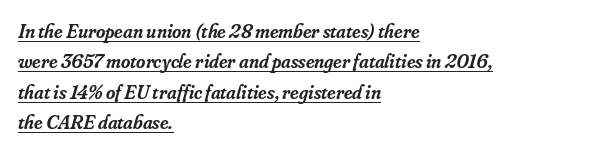
The image shows 20 px text type, italic (leaning right); set left-aligned, normal line spacing (1.52x), normal letter spacing, underlined.
